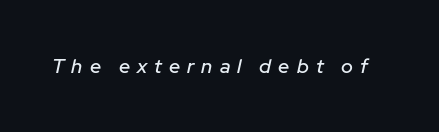
An italicized treatment has been applied to the whole sample. Spacing between characters has been opened up far beyond the box default. The area under the type is left untouched.
